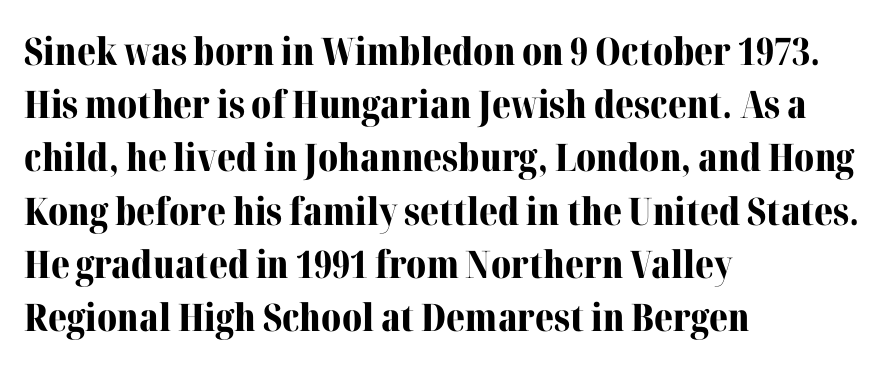
Q: Is the text bold? A: Yes.
Q: Is the text italic (slanted)? A: No, it is upright.
Q: Is the typeface a serif or a sans-serif typeface? A: Serif.
Q: Is the text underlined? A: No.
Q: How is the paragraph aligned? A: Left-aligned.
Q: Is the spacing between letters normal or unusually wide? A: Normal.
Q: Is the spacing between lines tight, normal or loose? A: Normal.
Q: Width (condensed, normal, or wide)? A: Normal.
Q: Stroke contrast? A: Medium.
Q: x-height? A: Medium.
Q: Monospaced? A: No.
